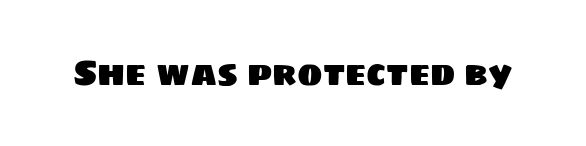
The image shows 34 px sans-serif type; set normal letter spacing, not underlined; low stroke contrast and a large x-height.
